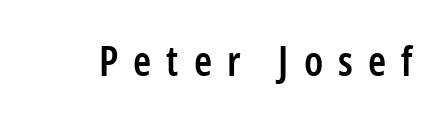
Q: Is the text bold? A: Semi-bold.
Q: Is the text italic (slanted)? A: No, it is upright.
Q: Is the typeface a serif or a sans-serif typeface? A: Sans-serif.
Q: Is the text underlined? A: No.
Q: Is the spacing between letters normal or unusually wide? A: Unusually wide.
Q: Width (condensed, normal, or wide)? A: Condensed.
Q: Stroke contrast? A: Low.
Q: x-height? A: Medium.
Q: Monospaced? A: No.
